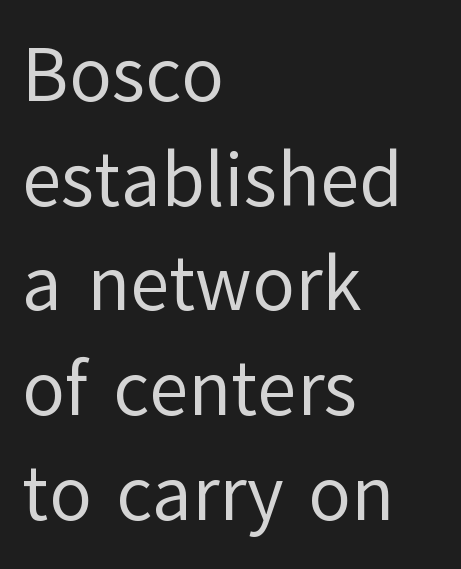
Q: Is the text bold? A: No.
Q: Is the text italic (slanted)? A: No, it is upright.
Q: Is the typeface a serif or a sans-serif typeface? A: Sans-serif.
Q: Is the text underlined? A: No.
Q: How is the paragraph aligned? A: Left-aligned.
Q: Is the spacing between letters normal or unusually wide? A: Normal.
Q: Is the spacing between lines tight, normal or loose? A: Normal.
Q: Width (condensed, normal, or wide)? A: Normal.
Q: Stroke contrast? A: Low.
Q: x-height? A: Medium.
Q: Monospaced? A: No.
